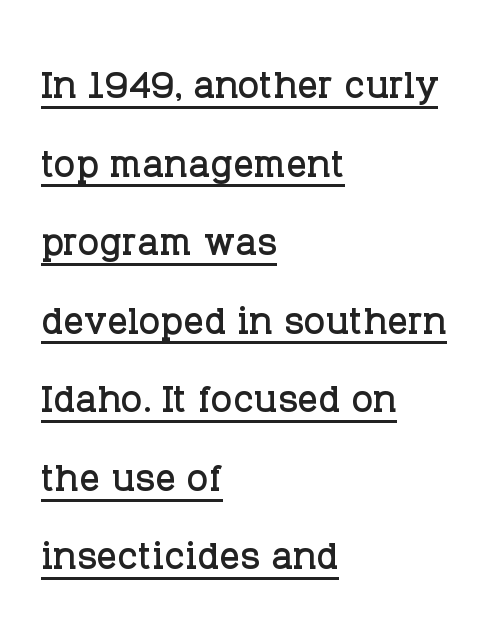
Q: Is the text italic (slanted)? A: No, it is upright.
Q: Is the typeface a serif or a sans-serif typeface? A: Serif.
Q: Is the text underlined? A: Yes.
Q: How is the paragraph aligned? A: Left-aligned.
Q: Is the spacing between letters normal or unusually wide? A: Normal.
Q: Is the spacing between lines tight, normal or loose? A: Normal.
Q: Width (condensed, normal, or wide)? A: Normal.
Q: Stroke contrast? A: Low.
Q: x-height? A: Large.
Q: Monospaced? A: No.
